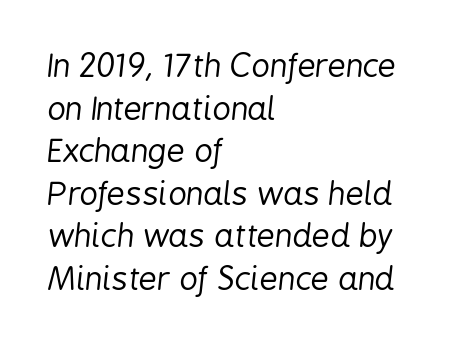
The image shows 32 px regular-weight, condensed type, italic (leaning right); set left-aligned, normal line spacing (1.33x), normal letter spacing, not underlined; low stroke contrast and a medium x-height.
